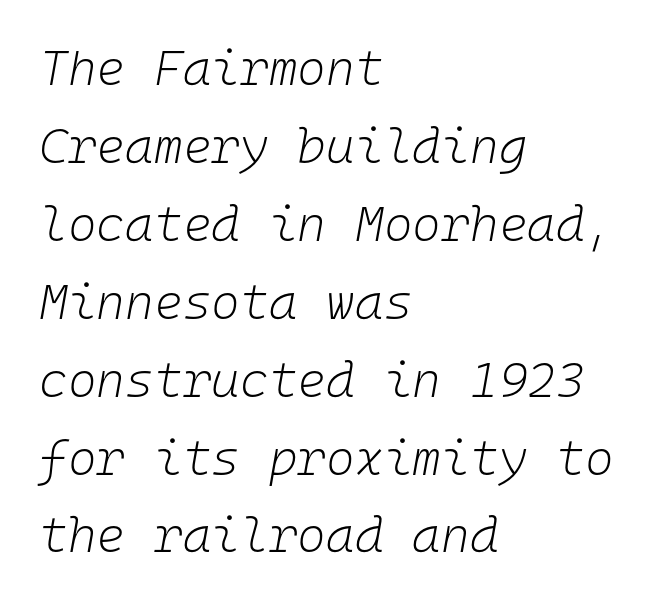
Q: Is the text bold? A: No.
Q: Is the text italic (slanted)? A: Yes, it leans right by about 10 degrees.
Q: Is the text underlined? A: No.
Q: How is the paragraph aligned? A: Left-aligned.
Q: Is the spacing between letters normal or unusually wide? A: Normal.
Q: Is the spacing between lines tight, normal or loose? A: Normal.
Q: Width (condensed, normal, or wide)? A: Normal.
Q: Stroke contrast? A: Low.
Q: x-height? A: Medium.
Q: Monospaced? A: Yes.
